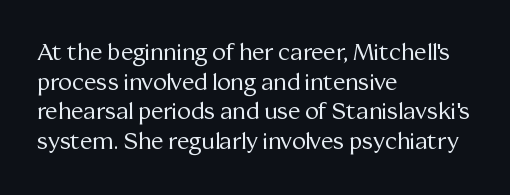
The lines sit at an ordinary, default distance from one another. The rag falls on the right side of this text block. The characters are drawn with everyday or finer stroke widths. Descender tails drop into unmarked territory.
